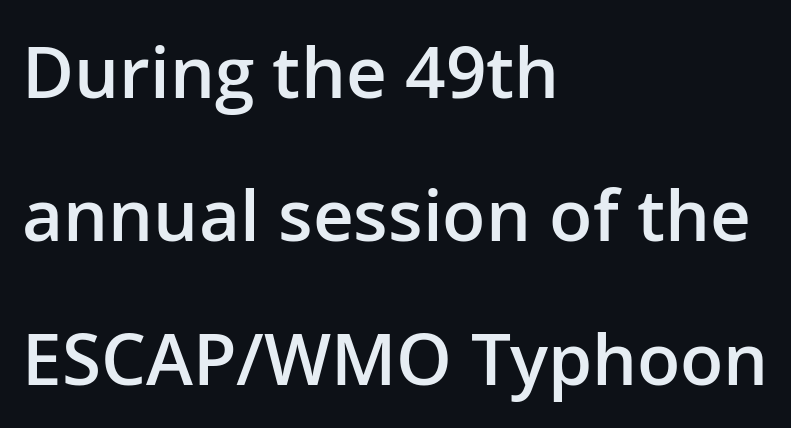
The image shows 71 px semibold sans-serif type, upright; set left-aligned, loose line spacing (2.02x), normal letter spacing, not underlined; low stroke contrast and a medium x-height.
